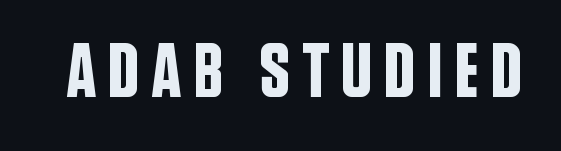
Q: Is the text italic (slanted)? A: No, it is upright.
Q: Is the typeface a serif or a sans-serif typeface? A: Sans-serif.
Q: Is the text underlined? A: No.
Q: Width (condensed, normal, or wide)? A: Condensed.
Q: Stroke contrast? A: Low.
Q: x-height? A: Large.
Q: Monospaced? A: No.
